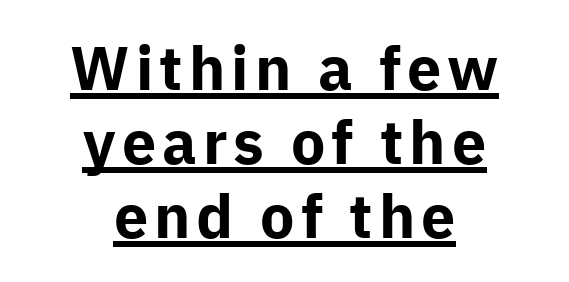
Q: Is the text bold? A: Yes.
Q: Is the text italic (slanted)? A: No, it is upright.
Q: Is the typeface a serif or a sans-serif typeface? A: Sans-serif.
Q: Is the text underlined? A: Yes.
Q: How is the paragraph aligned? A: Centered.
Q: Width (condensed, normal, or wide)? A: Normal.
Q: Stroke contrast? A: Low.
Q: x-height? A: Medium.
Q: Monospaced? A: No.
